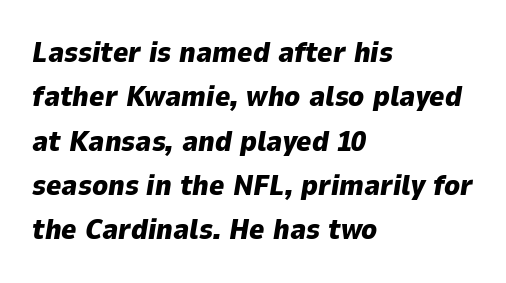
Looking at the ascenders, they clearly lean. Short note: letters normally spaced. Descenders hang freely into open space. Is this a fixed-width face? No — the glyphs have proportional, varying widths. These lines carry a lot of weight — the face is fully bold.
